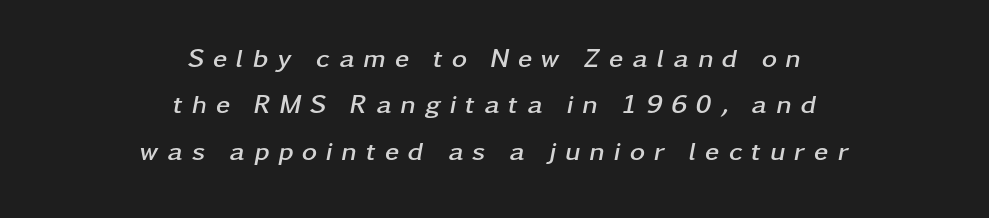
{"italic": "yes", "lean": "right", "slant_degrees": 11, "bold": "yes", "underline": "no", "align": "center", "line_spacing_ratio": 1.78, "letter_spacing": "wide", "letter_spacing_em": 0.34, "glyph_px": 26}
